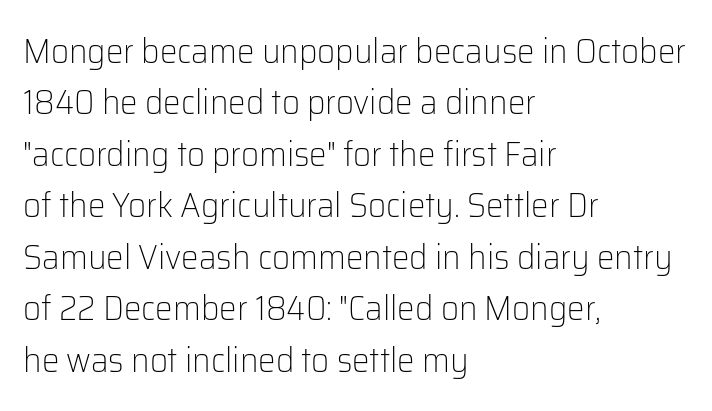
{"serif": "no", "italic": "no", "bold": "no", "weight": "light", "width": "normal", "stroke_contrast": "low", "x_height": "medium", "monospaced": "no", "underline": "no", "align": "left", "line_spacing": "normal", "line_spacing_ratio": 1.47, "letter_spacing": "normal", "letter_spacing_em": 0.0, "glyph_px": 35}
